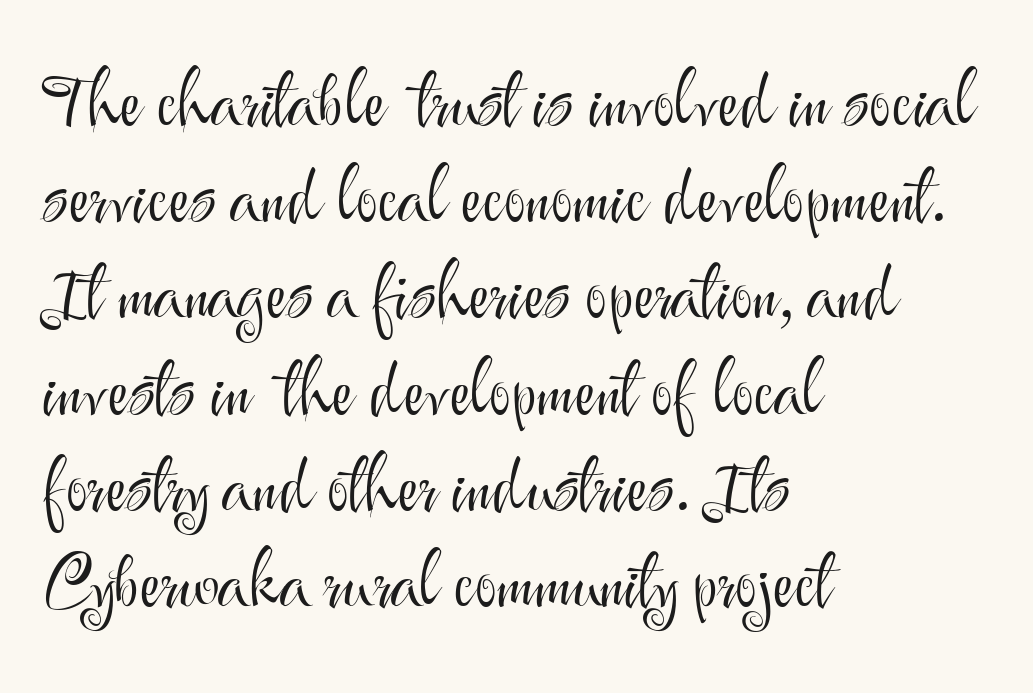
Q: Is the text bold? A: No.
Q: Is the typeface a serif or a sans-serif typeface? A: Sans-serif.
Q: Is the text underlined? A: No.
Q: How is the paragraph aligned? A: Left-aligned.
Q: Is the spacing between letters normal or unusually wide? A: Normal.
Q: Is the spacing between lines tight, normal or loose? A: Normal.
Q: Width (condensed, normal, or wide)? A: Normal.
Q: Stroke contrast? A: Medium.
Q: x-height? A: Small.
Q: Monospaced? A: No.
